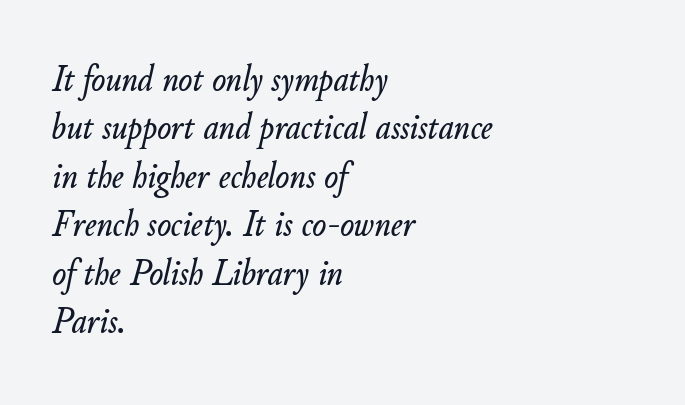
The image shows 37 px text type, italic (leaning right); set left-aligned, normal line spacing (1.31x), normal letter spacing, not underlined; low stroke contrast and a small x-height.
